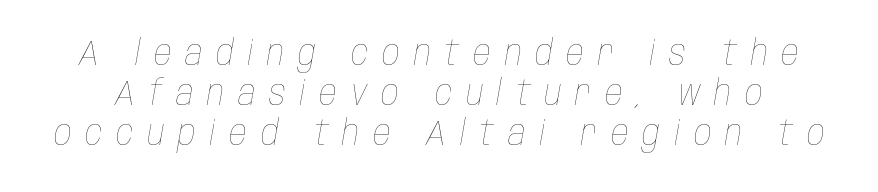
This sample uses an oblique cut, with every glyph tilted off the vertical. Between one letter and the next there's a generous, obvious gap. No letter is thick-stroked: the sample isn't bold. Varying glyph widths throughout — classic text-font behaviour. Honestly, the rows look squashed on top of each other. Clear beneath every line of the passage.
